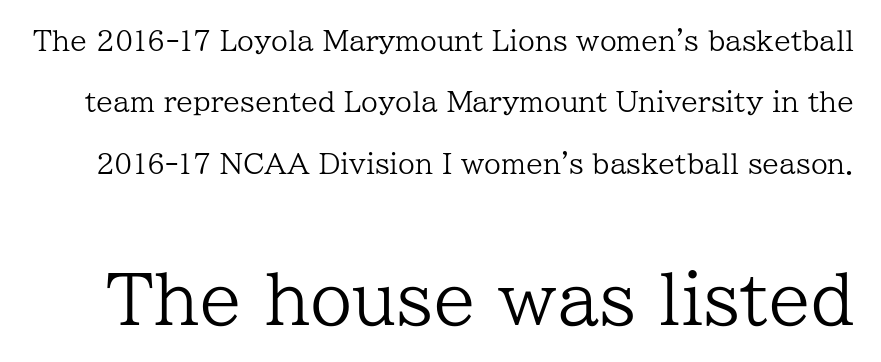
Q: Is the text bold? A: No.
Q: Is the text italic (slanted)? A: No, it is upright.
Q: Is the typeface a serif or a sans-serif typeface? A: Serif.
Q: Is the text underlined? A: No.
Q: Is the spacing between letters normal or unusually wide? A: Normal.
Q: Is the spacing between lines tight, normal or loose? A: Loose.
Q: Which block of text is set in a larger size, the first (top) or the second (bottom)? A: The second (bottom) one.
Q: Width (condensed, normal, or wide)? A: Normal.
Q: Stroke contrast? A: Low.
Q: x-height? A: Medium.
Q: Monospaced? A: No.
